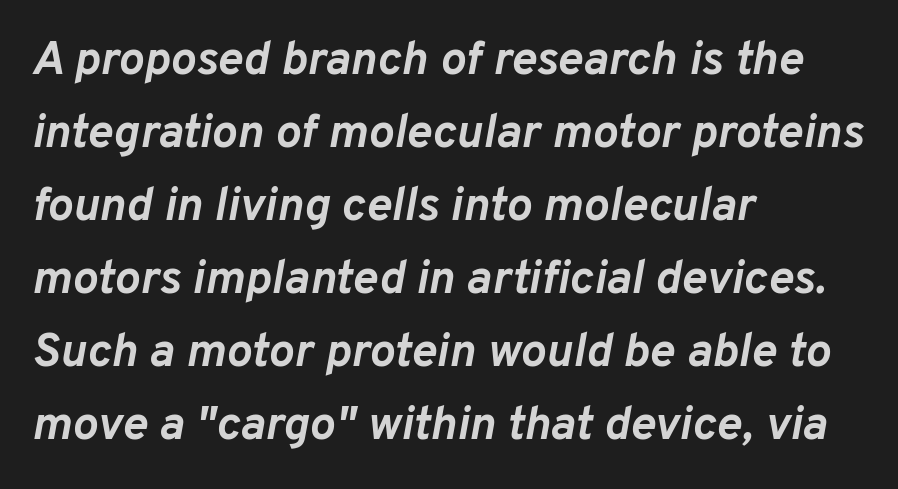
Which margin do the lines hug? The left one — the right edge is uneven. Descenders are the only things crossing below the line. The glyphs have the mass of a bold cut. The passage shown is typed in a proportional face where columns would drift.
